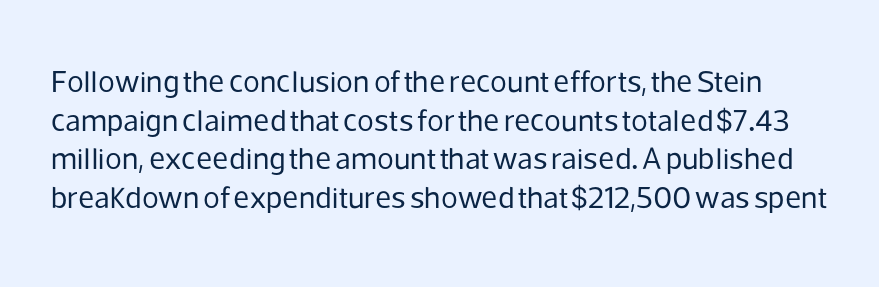
The image shows 31 px regular-weight sans-serif type, upright; set normal line spacing (1.25x), normal letter spacing, not underlined; low stroke contrast and a medium x-height.
